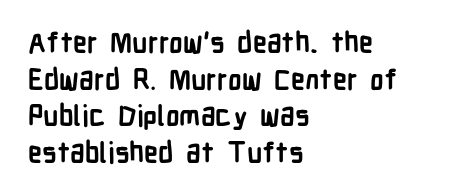
{"serif": "no", "italic": "no", "bold": "yes", "weight": "semibold", "width": "condensed", "stroke_contrast": "low", "x_height": "medium", "monospaced": "no", "underline": "no", "align": "left", "line_spacing": "normal", "line_spacing_ratio": 1.31, "letter_spacing": "normal", "letter_spacing_em": 0.0, "glyph_px": 28}
